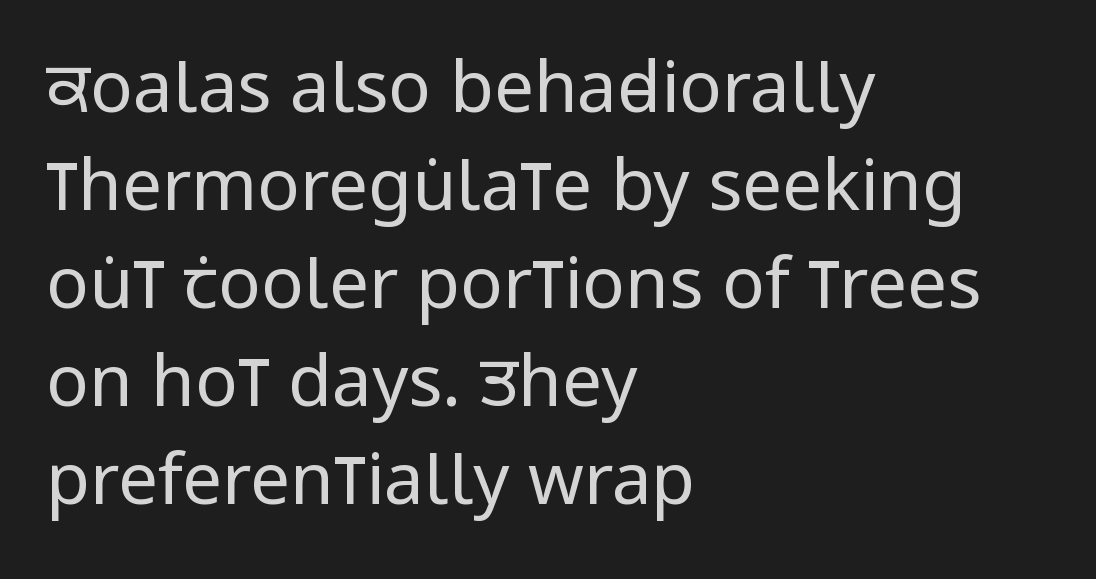
The image shows 71 px regular-weight, condensed sans-serif type, upright; set left-aligned, normal line spacing (1.38x), normal letter spacing, not underlined; low stroke contrast and a large x-height.
